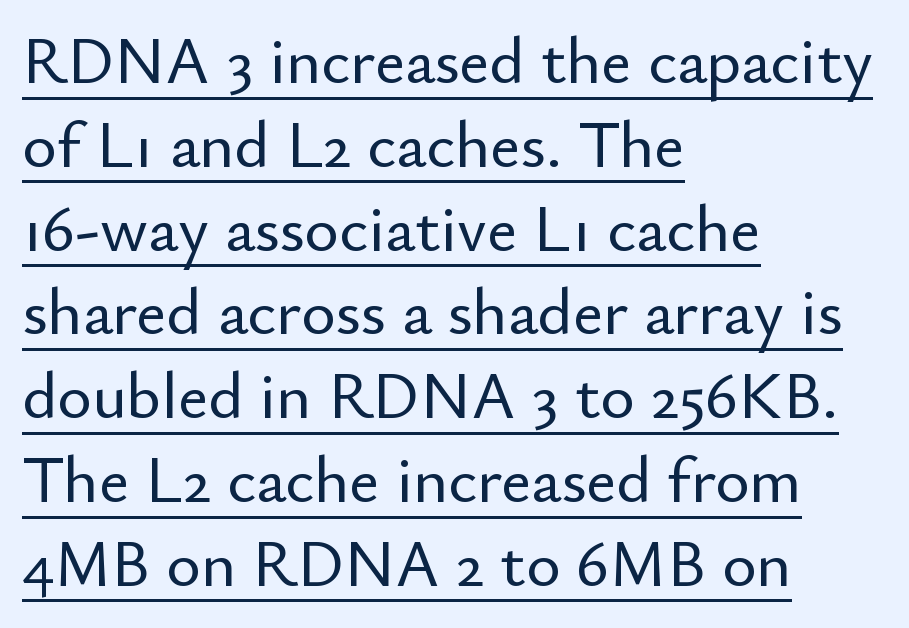
This sample is left-justified, so line endings fall wherever the words run out. This sample has the flowing, uneven cadence of proportional lettering. Posture: straight, roman, zero tilt. Does a line run under the words? Yes, clearly. Honestly, the letter spacing is just normal — you wouldn't notice it.
